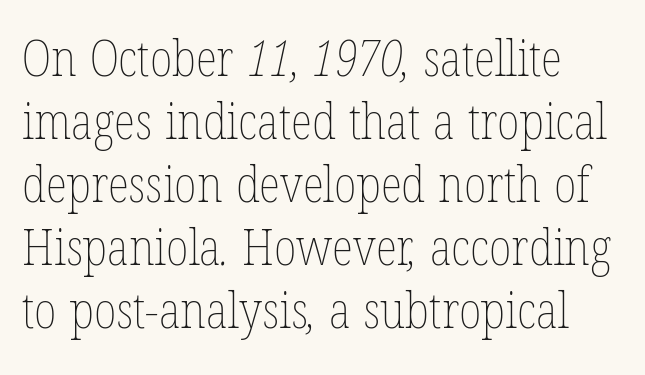
{"bold": "no", "weight": "thin", "width": "condensed", "stroke_contrast": "low", "x_height": "medium", "monospaced": "no", "underline": "no", "align": "left", "line_spacing": "normal", "line_spacing_ratio": 1.26, "letter_spacing": "normal", "letter_spacing_em": 0.0, "glyph_px": 50}
